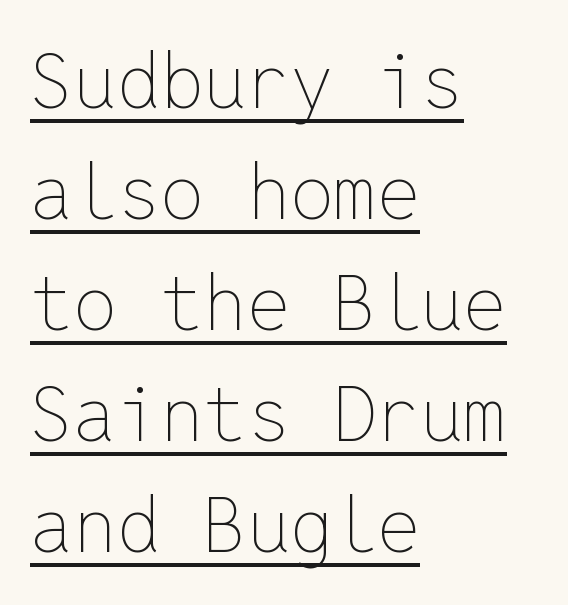
The image shows 77 px thin type, upright, monospaced; set left-aligned, normal line spacing (1.44x), normal letter spacing, underlined; low stroke contrast and a medium x-height.
